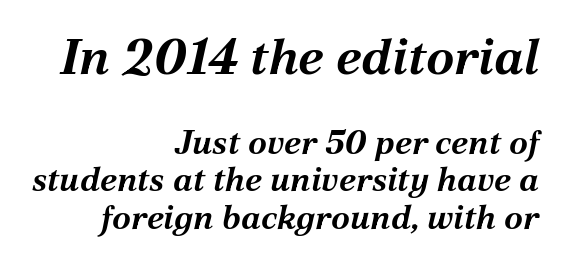
The image shows 51 px bold type, italic (leaning right); set right-aligned, tight line spacing (1.1x), normal letter spacing, not underlined; the first (top) block is 1.5x larger; medium stroke contrast and a medium x-height.
